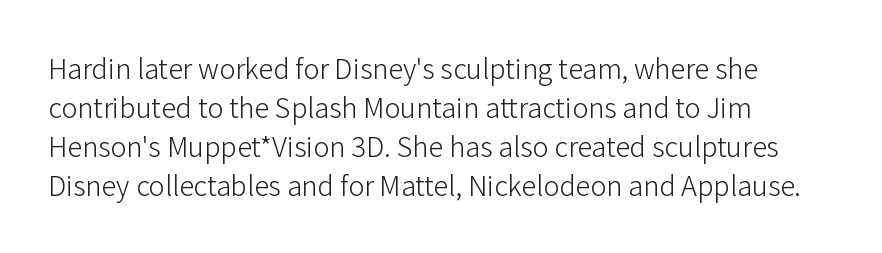
Q: Is the text bold? A: No.
Q: Is the text italic (slanted)? A: No, it is upright.
Q: Is the typeface a serif or a sans-serif typeface? A: Sans-serif.
Q: Is the text underlined? A: No.
Q: How is the paragraph aligned? A: Left-aligned.
Q: Is the spacing between letters normal or unusually wide? A: Normal.
Q: Is the spacing between lines tight, normal or loose? A: Normal.
Q: Width (condensed, normal, or wide)? A: Normal.
Q: Stroke contrast? A: Low.
Q: x-height? A: Medium.
Q: Monospaced? A: No.
